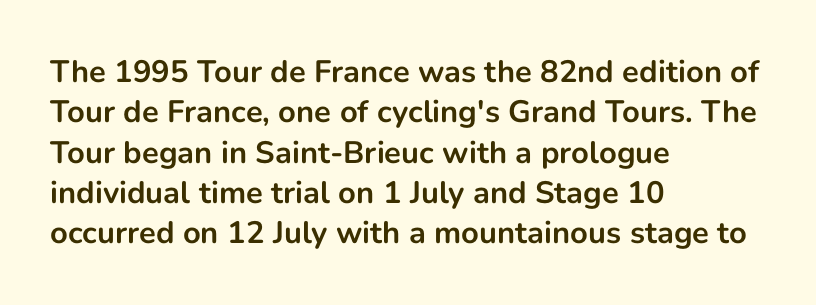
The image shows 31 px bold sans-serif type, upright; set left-aligned, normal line spacing (1.3x), normal letter spacing, not underlined; low stroke contrast and a medium x-height.
